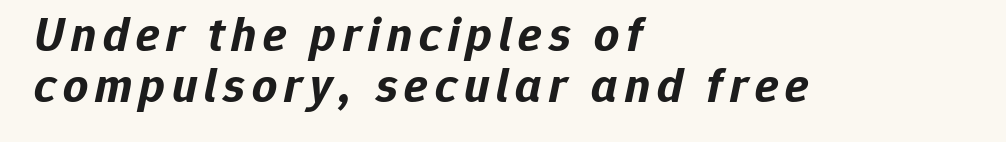
Slanted lettering throughout. Horizontal alignment here is leftward, the default for most running prose. Caption: bold face, heavy strokes. Is there much room between lines? No — they nearly touch. Each letter keeps its own natural width here, so spacing adapts to shape. The words here are not underlined.
